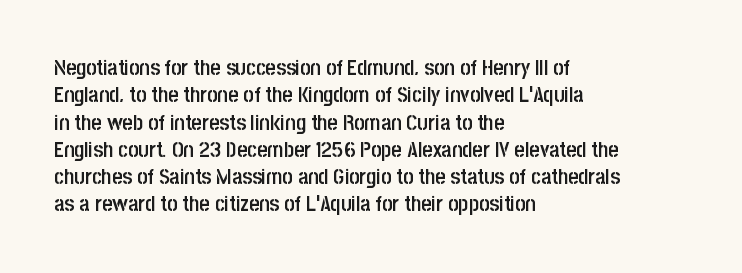
{"italic": "no", "bold": "semi", "underline": "no", "align": "left", "line_spacing_ratio": 1.24, "letter_spacing": "normal", "letter_spacing_em": 0.0, "glyph_px": 22}
